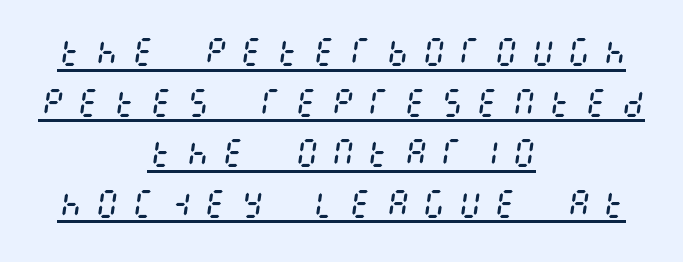
The image shows 31 px regular-weight, condensed type, italic (leaning right); set centered, normal line spacing (1.63x), unusually wide letter spacing (+0.37 em), underlined; medium stroke contrast and a large x-height.
